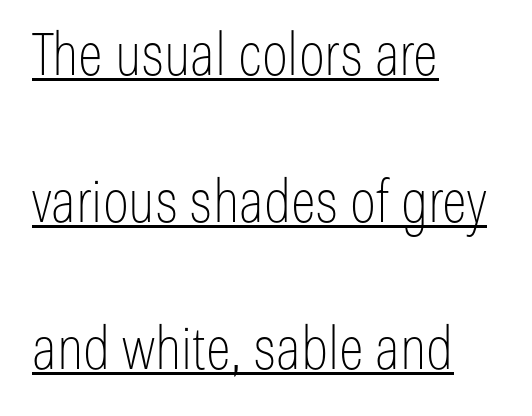
The image shows 59 px thin, condensed sans-serif type, upright; set left-aligned, loose line spacing (2.49x), normal letter spacing, underlined; low stroke contrast and a medium x-height.
